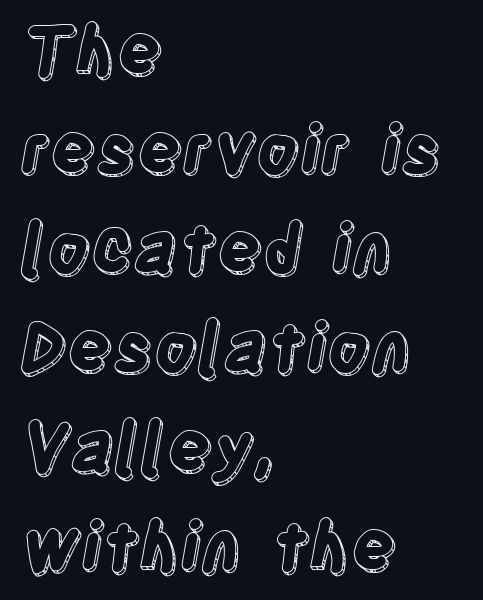
The image shows 67 px condensed type; set left-aligned, normal line spacing (1.48x), normal letter spacing, not underlined; a large x-height.
